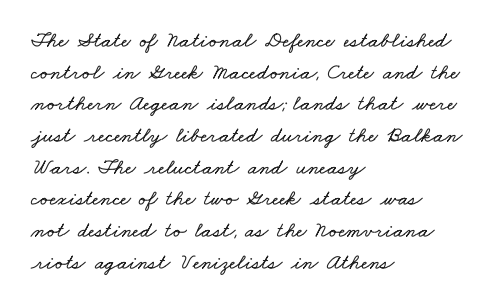
Typeset ragged right — the left edge is the straight one. In terms of letterspacing, this is plain default setting. Lines of text with bare space underneath. Horizontal bands of white between lines are of average thickness.
